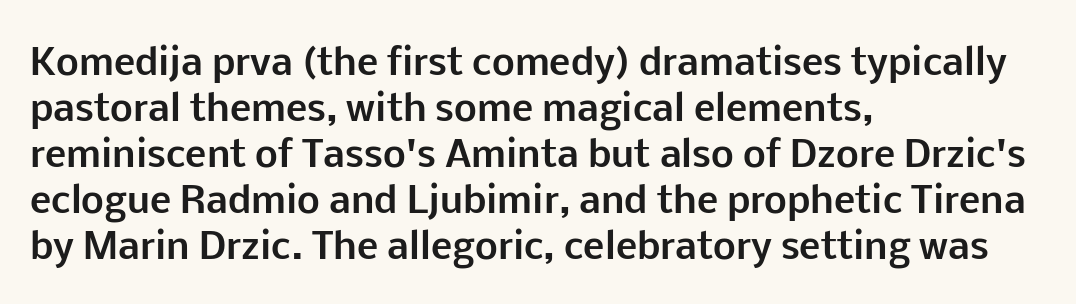
{"serif": "no", "italic": "no", "bold": "yes", "weight": "bold", "width": "normal", "stroke_contrast": "low", "x_height": "medium", "monospaced": "no", "underline": "no", "align": "left", "line_spacing": "normal", "line_spacing_ratio": 1.28, "letter_spacing": "normal", "letter_spacing_em": 0.0, "glyph_px": 36}
